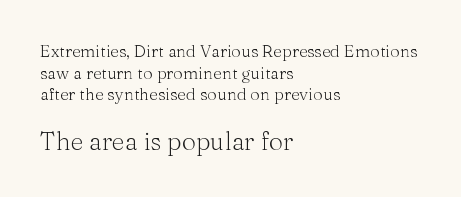
The image shows 25 px text type, upright; set left-aligned, normal line spacing (1.27x), normal letter spacing, not underlined; the second (bottom) block is 1.47x larger.
